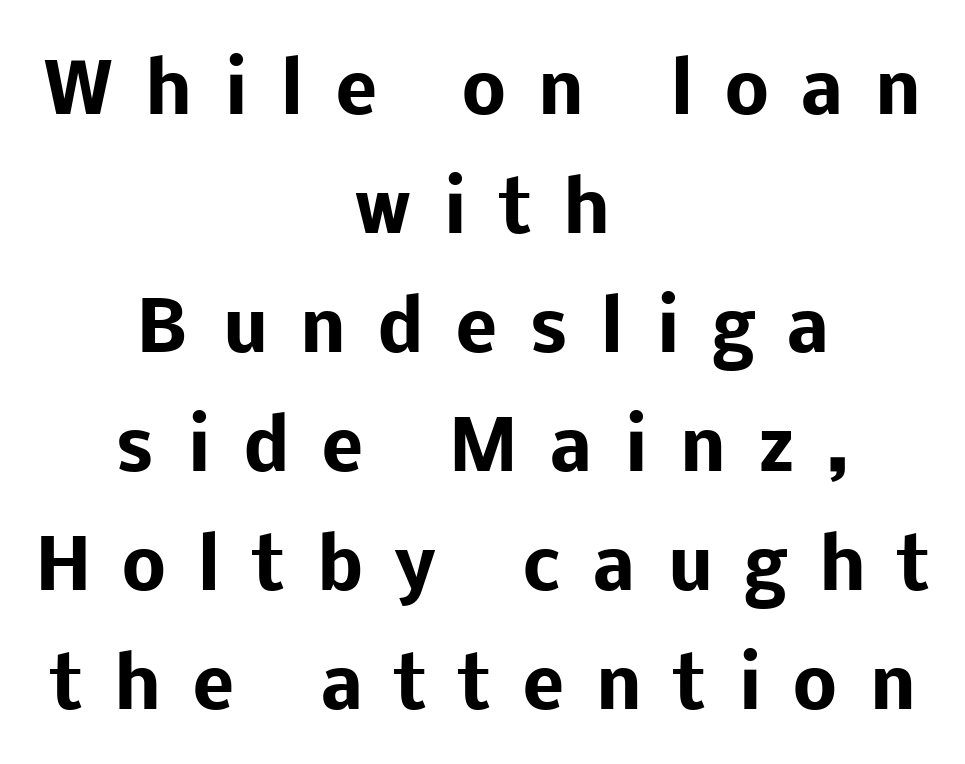
Q: Is the text bold? A: Yes.
Q: Is the text italic (slanted)? A: No, it is upright.
Q: Is the typeface a serif or a sans-serif typeface? A: Sans-serif.
Q: Is the text underlined? A: No.
Q: How is the paragraph aligned? A: Centered.
Q: Is the spacing between letters normal or unusually wide? A: Unusually wide.
Q: Is the spacing between lines tight, normal or loose? A: Normal.
Q: Width (condensed, normal, or wide)? A: Normal.
Q: Stroke contrast? A: Low.
Q: x-height? A: Medium.
Q: Monospaced? A: No.
